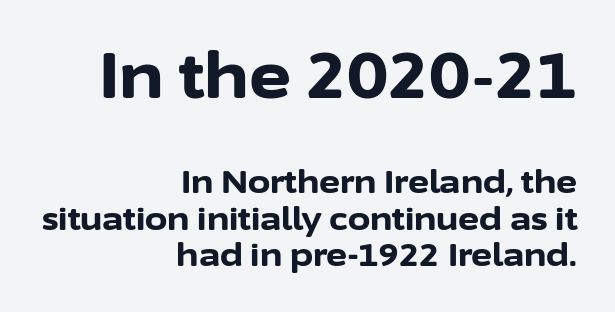
The compositor pushed each line to the right boundary. Characters remain perfectly vertical along every line. Heft: maximum for text — a bold. Proportional: the letters do not fall into vertical columns. Decoration check: the copy has no underline.
